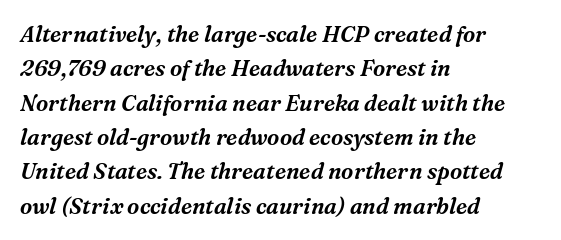
Q: Is the text italic (slanted)? A: Yes, it leans right by about 16 degrees.
Q: Is the text underlined? A: No.
Q: How is the paragraph aligned? A: Left-aligned.
Q: Is the spacing between letters normal or unusually wide? A: Normal.
Q: Is the spacing between lines tight, normal or loose? A: Normal.
